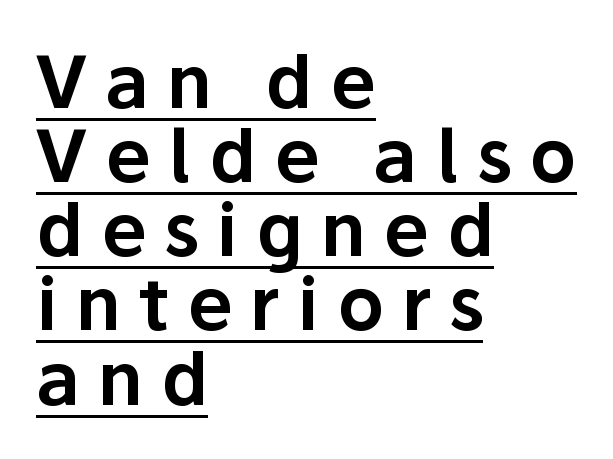
Q: Is the text italic (slanted)? A: No, it is upright.
Q: Is the typeface a serif or a sans-serif typeface? A: Sans-serif.
Q: Is the text underlined? A: Yes.
Q: How is the paragraph aligned? A: Left-aligned.
Q: Is the spacing between letters normal or unusually wide? A: Unusually wide.
Q: Is the spacing between lines tight, normal or loose? A: Tight.
Q: Width (condensed, normal, or wide)? A: Normal.
Q: Stroke contrast? A: Low.
Q: x-height? A: Medium.
Q: Monospaced? A: No.
